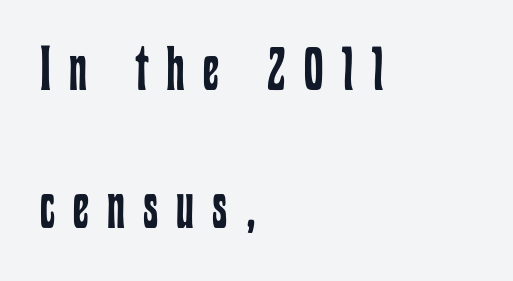
You could not count columns in this text — the font is proportionally spaced. Any mark beneath the type? The region is blank. Leading: increased. Letters have the restrained weight of plain body copy at most. Tall strokes in this sample are plumb rather than angled. The tracking reads as deliberately expanded to a designer's eye.
